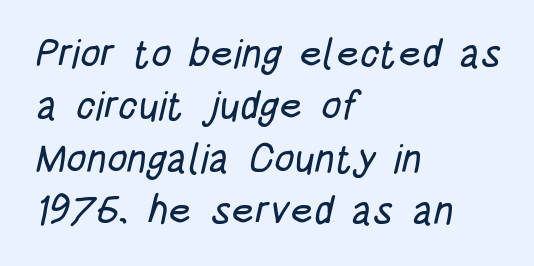
The letterforms sit shoulder to shoulder at normal distance. Each letter keeps its own natural width here, so spacing adapts to shape. Leftover space on each line is placed entirely after the last word. What's the leading like? Ordinary, nothing unusual. Check where the strokes stop: nothing finishes them off — pure sans.
